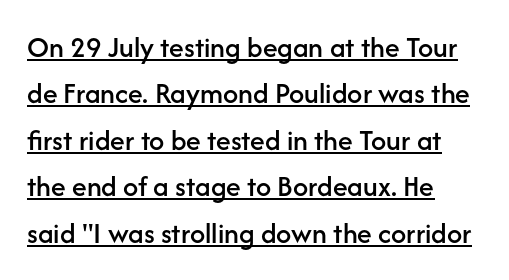
In terms of posture, this sample is upright. Note the varied advance widths — an 'i' is clearly narrower than an 'm'. The typesetter chose a ragged-right arrangement here. Serifs: no, the terminals of the letterforms are clean.
